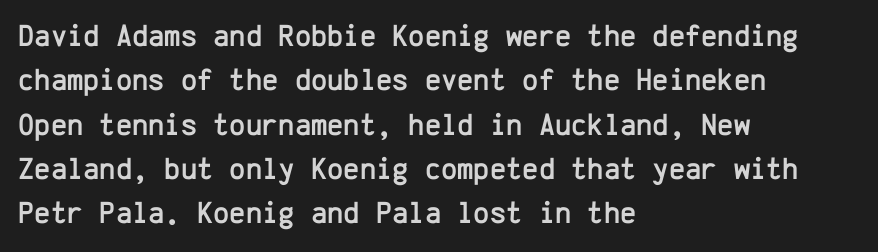
{"serif": "no", "italic": "no", "width": "normal", "stroke_contrast": "low", "x_height": "medium", "monospaced": "yes", "underline": "no", "align": "left", "line_spacing": "normal", "line_spacing_ratio": 1.43, "letter_spacing": "normal", "letter_spacing_em": 0.0, "glyph_px": 31}
